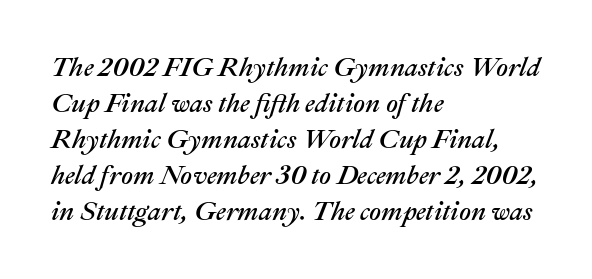
{"italic": "yes", "lean": "right", "slant_degrees": 22, "underline": "no", "align": "left", "line_spacing": "normal", "line_spacing_ratio": 1.38, "letter_spacing": "normal", "letter_spacing_em": 0.0, "glyph_px": 26}
